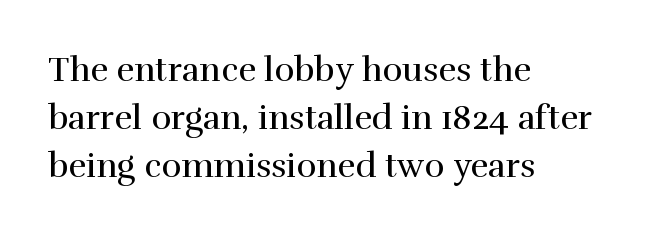
Upright lettering throughout. Compared with typical body copy, the letter spacing here is the same. You could not count columns in this text — the font is proportionally spaced. Whoever set this chose a conventional vertical rhythm. Each letter's strokes conclude with small projecting serifs.
